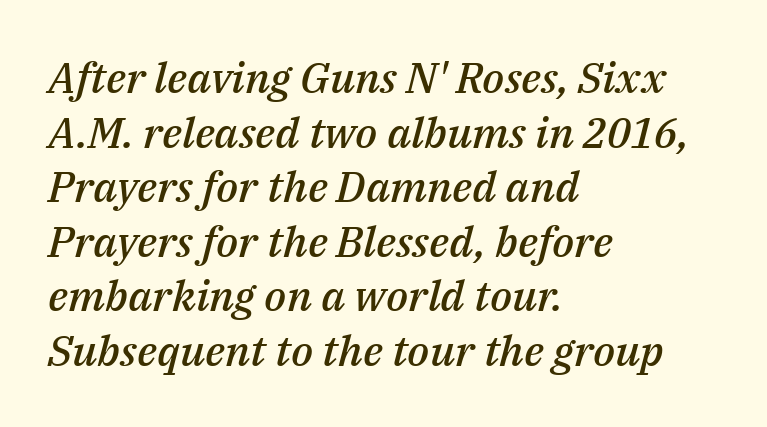
Q: Is the text bold? A: Semi-bold.
Q: Is the text italic (slanted)? A: Yes, it leans right by about 14 degrees.
Q: Is the text underlined? A: No.
Q: How is the paragraph aligned? A: Left-aligned.
Q: Is the spacing between letters normal or unusually wide? A: Normal.
Q: Is the spacing between lines tight, normal or loose? A: Normal.
Q: Width (condensed, normal, or wide)? A: Normal.
Q: Stroke contrast? A: Medium.
Q: x-height? A: Medium.
Q: Monospaced? A: No.
